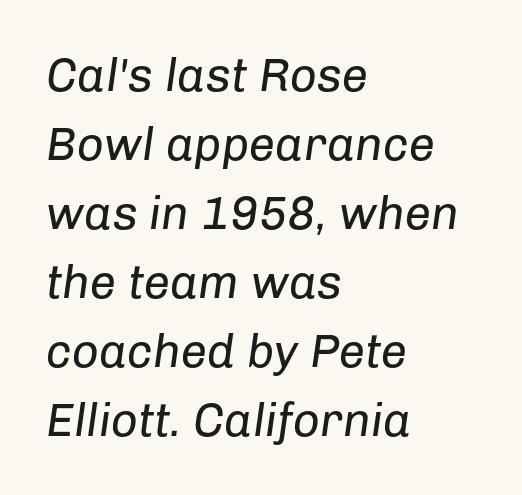
Q: Is the text bold? A: No.
Q: Is the text italic (slanted)? A: Yes, it leans right by about 8 degrees.
Q: Is the text underlined? A: No.
Q: How is the paragraph aligned? A: Left-aligned.
Q: Is the spacing between letters normal or unusually wide? A: Normal.
Q: Is the spacing between lines tight, normal or loose? A: Normal.
Q: Width (condensed, normal, or wide)? A: Normal.
Q: Stroke contrast? A: Low.
Q: x-height? A: Medium.
Q: Monospaced? A: No.
